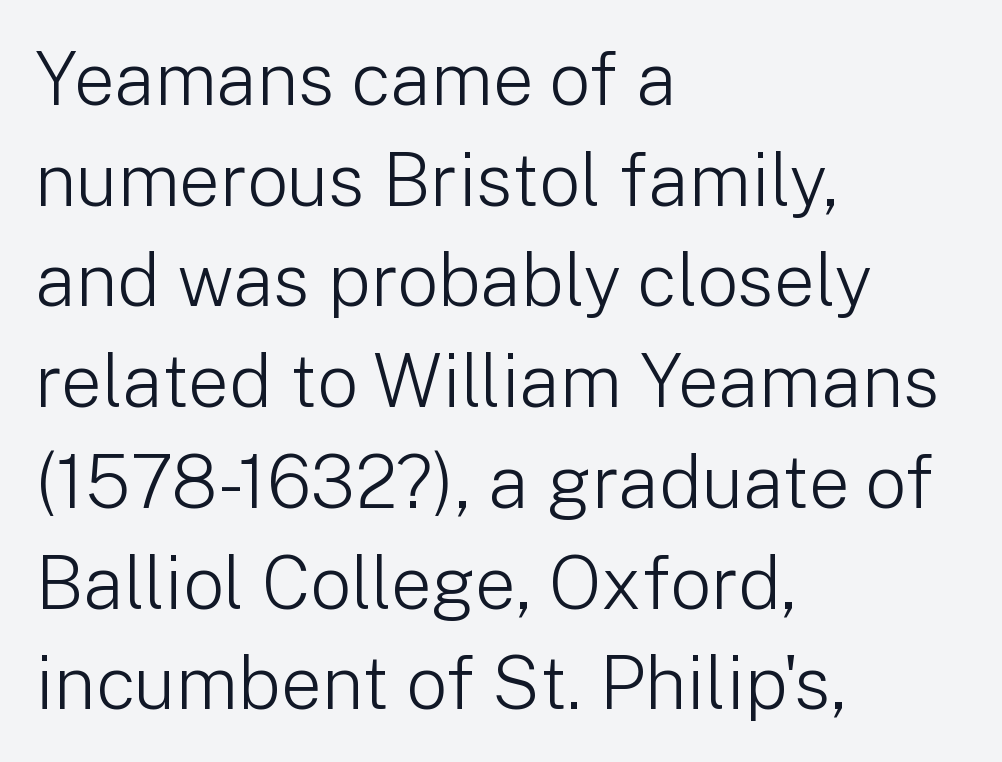
{"serif": "no", "italic": "no", "bold": "no", "weight": "light", "width": "normal", "stroke_contrast": "low", "x_height": "medium", "monospaced": "no", "underline": "no", "align": "left", "line_spacing": "normal", "line_spacing_ratio": 1.38, "letter_spacing": "normal", "letter_spacing_em": 0.0, "glyph_px": 73}
